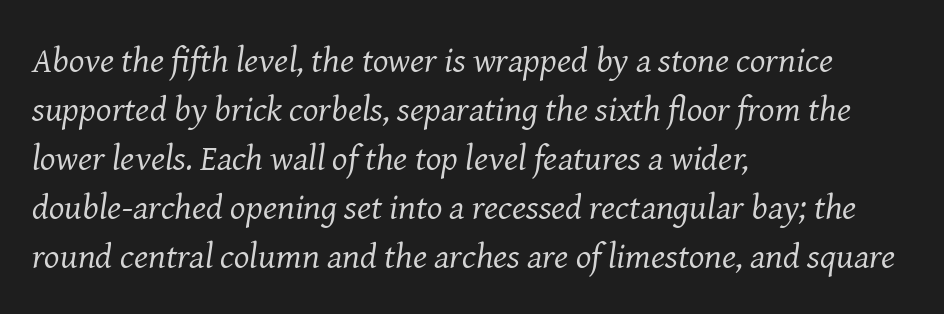
Weight: in the light-to-regular range. Descender tails drop into unmarked territory. Look at the bottom of the vertical strokes: they flare into serifs here. If you measured baseline to baseline, you'd find a middling distance.
